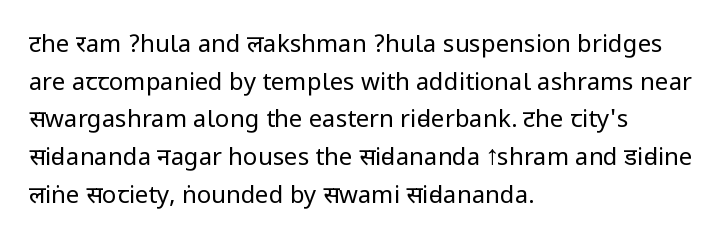
Q: Is the text bold? A: No.
Q: Is the text italic (slanted)? A: No, it is upright.
Q: Is the text underlined? A: No.
Q: How is the paragraph aligned? A: Left-aligned.
Q: Is the spacing between letters normal or unusually wide? A: Normal.
Q: Is the spacing between lines tight, normal or loose? A: Normal.
